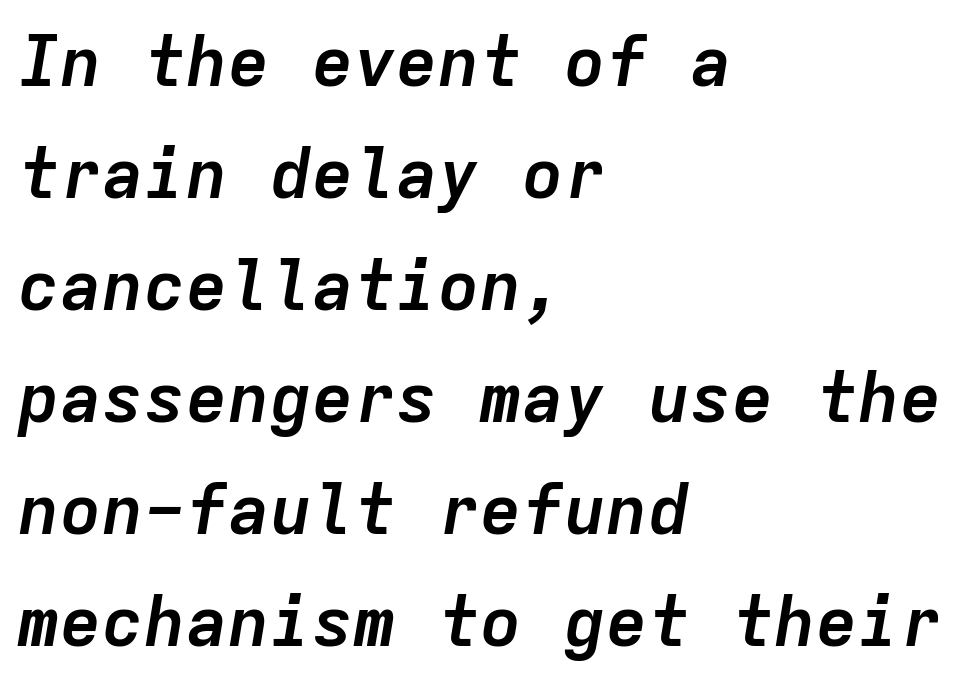
The space directly below the letters is spotless. Every row of glyphs begins at an identical x-position on the left. What stands out about the letter spacing? Nothing — it is the standard amount. The characters look thick and weighty, a clear bold. Does the lettering tilt? It does — this is italic. Think of a typewriter: that constant character pitch is what you see here.
